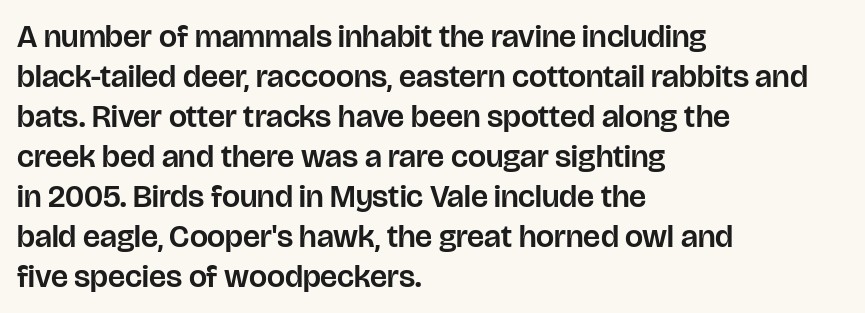
Q: Is the text italic (slanted)? A: No, it is upright.
Q: Is the typeface a serif or a sans-serif typeface? A: Sans-serif.
Q: Is the text underlined? A: No.
Q: How is the paragraph aligned? A: Left-aligned.
Q: Is the spacing between letters normal or unusually wide? A: Normal.
Q: Is the spacing between lines tight, normal or loose? A: Normal.
Q: Width (condensed, normal, or wide)? A: Normal.
Q: Stroke contrast? A: Low.
Q: x-height? A: Large.
Q: Monospaced? A: No.
